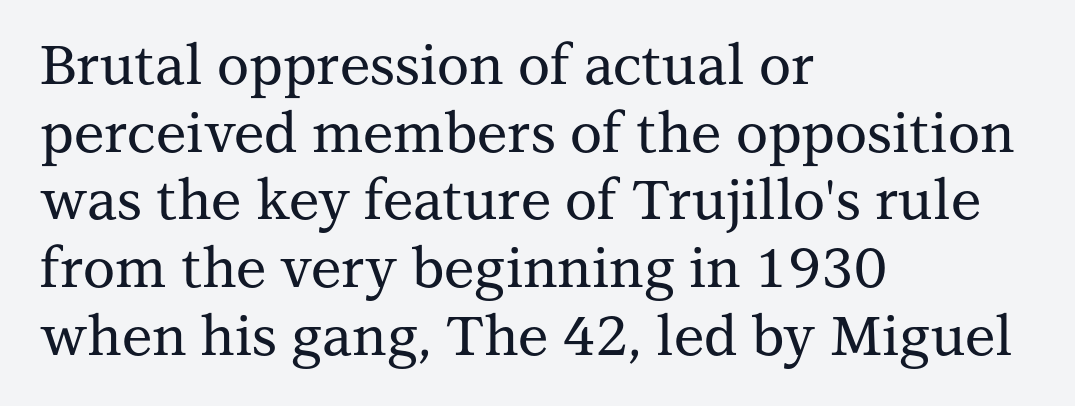
{"serif": "yes", "italic": "no", "width": "normal", "stroke_contrast": "medium", "x_height": "medium", "monospaced": "no", "underline": "no", "align": "left", "line_spacing_ratio": 1.23, "letter_spacing": "normal", "letter_spacing_em": 0.0, "glyph_px": 55}
